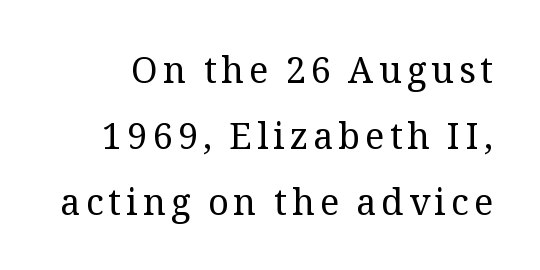
A roman cut, with each character standing at attention. The characters display serif detailing at their extremities. Proportional: the letters do not fall into vertical columns. Underlining? Definitely not there.
